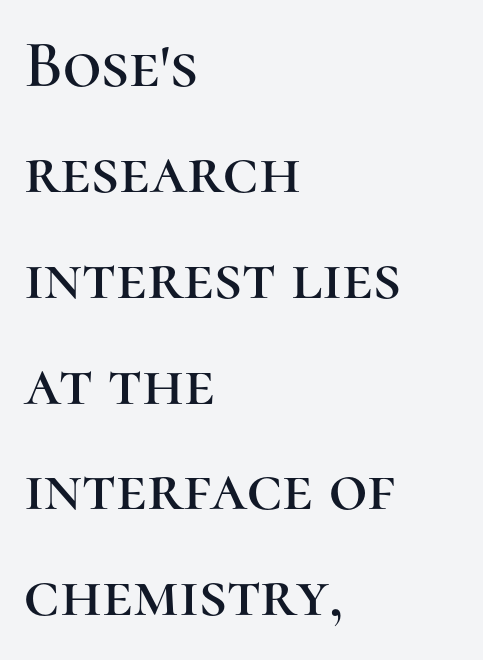
Q: Is the text italic (slanted)? A: No, it is upright.
Q: Is the typeface a serif or a sans-serif typeface? A: Serif.
Q: Is the text underlined? A: No.
Q: How is the paragraph aligned? A: Left-aligned.
Q: Is the spacing between letters normal or unusually wide? A: Normal.
Q: Is the spacing between lines tight, normal or loose? A: Normal.
Q: Width (condensed, normal, or wide)? A: Normal.
Q: Stroke contrast? A: High.
Q: x-height? A: Medium.
Q: Monospaced? A: No.
